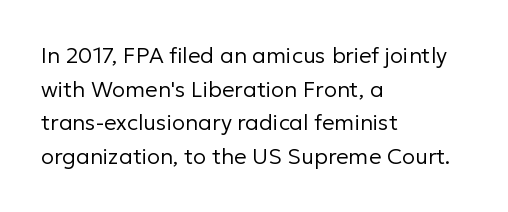
Q: Is the text bold? A: No.
Q: Is the text italic (slanted)? A: No, it is upright.
Q: Is the text underlined? A: No.
Q: How is the paragraph aligned? A: Left-aligned.
Q: Is the spacing between letters normal or unusually wide? A: Normal.
Q: Is the spacing between lines tight, normal or loose? A: Normal.
